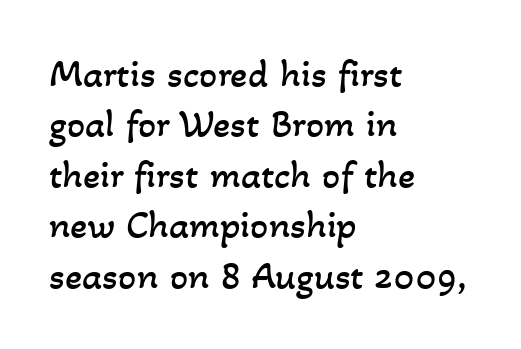
You could call the tracking neutral — neither tight nor loose. Each letter keeps its own natural width here, so spacing adapts to shape. Horizontally, the lines are justified to the leading edge only. These glyphs show unthickened strokes, regular width or finer.
